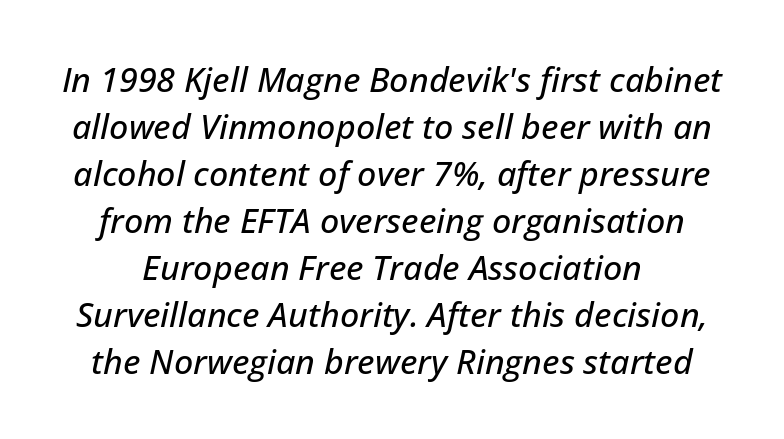
{"italic": "yes", "lean": "right", "slant_degrees": 12, "width": "normal", "stroke_contrast": "low", "x_height": "medium", "monospaced": "no", "underline": "no", "line_spacing": "normal", "line_spacing_ratio": 1.38, "letter_spacing": "normal", "letter_spacing_em": 0.0, "glyph_px": 34}
